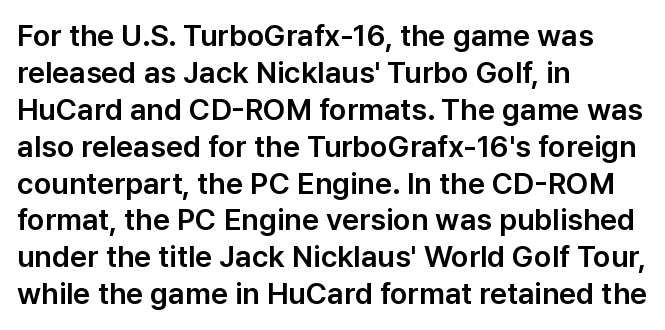
{"serif": "no", "italic": "no", "width": "normal", "stroke_contrast": "low", "x_height": "medium", "monospaced": "no", "underline": "no", "align": "left", "line_spacing_ratio": 1.23, "letter_spacing": "normal", "letter_spacing_em": 0.0, "glyph_px": 30}
